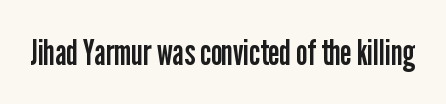
Q: Is the text bold? A: No.
Q: Is the text italic (slanted)? A: No, it is upright.
Q: Is the typeface a serif or a sans-serif typeface? A: Sans-serif.
Q: Is the text underlined? A: No.
Q: Is the spacing between letters normal or unusually wide? A: Normal.
Q: Width (condensed, normal, or wide)? A: Condensed.
Q: Stroke contrast? A: Low.
Q: x-height? A: Medium.
Q: Monospaced? A: No.
